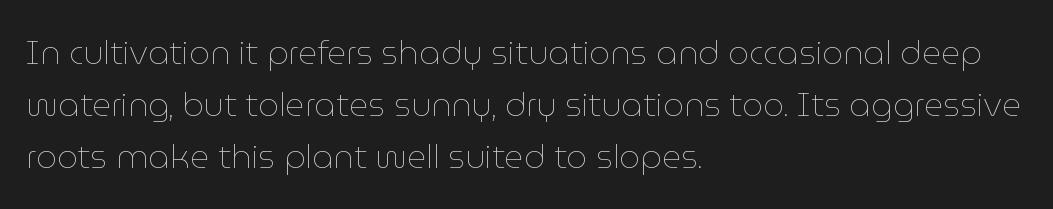
The image shows 33 px thin type, upright; set left-aligned, normal line spacing (1.57x), normal letter spacing, not underlined; low stroke contrast and a medium x-height.
